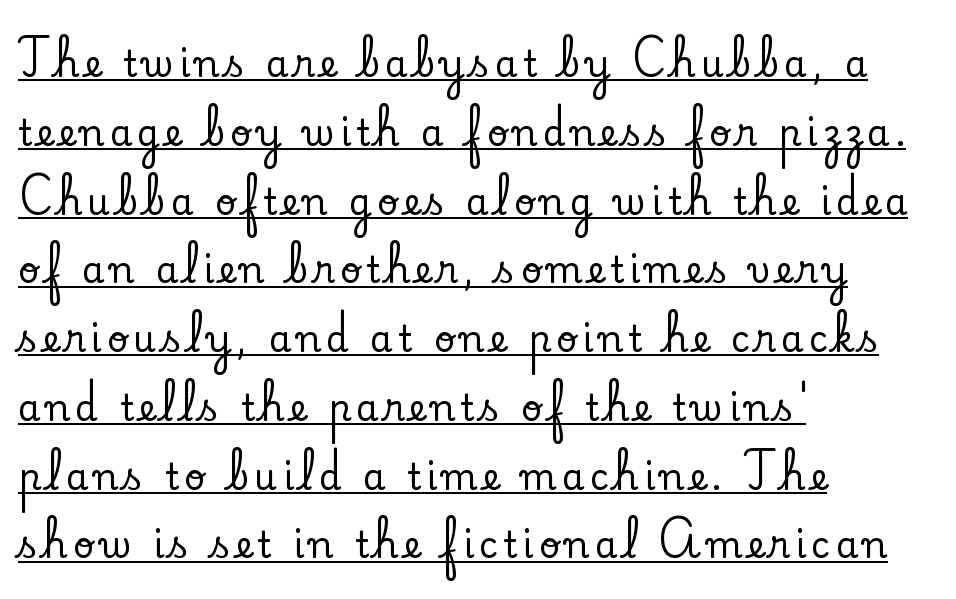
The letters stand straight up with perfectly vertical stems. Note the varied advance widths — an 'i' is clearly narrower than an 'm'. A serif font was chosen for this passage. Emphasis is given by a line drawn under the lettering. The passage is arranged the way most books set body copy — flush left.
